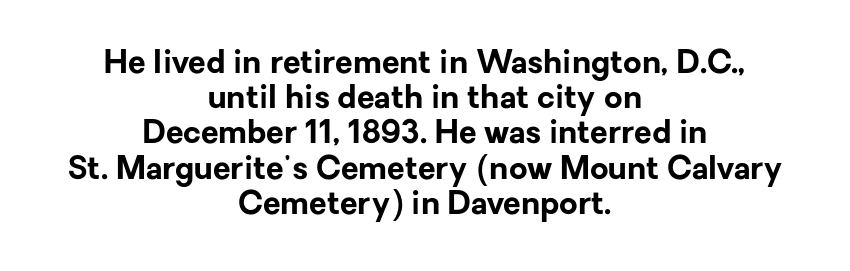
The image shows 32 px bold sans-serif type, upright; set centered, tight line spacing (1.1x), normal letter spacing, not underlined; low stroke contrast and a medium x-height.
